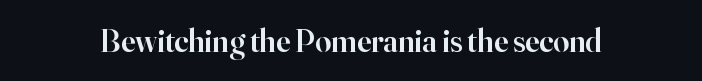
Q: Is the text bold? A: Semi-bold.
Q: Is the text italic (slanted)? A: No, it is upright.
Q: Is the typeface a serif or a sans-serif typeface? A: Serif.
Q: Is the text underlined? A: No.
Q: Is the spacing between letters normal or unusually wide? A: Normal.
Q: Width (condensed, normal, or wide)? A: Normal.
Q: Stroke contrast? A: High.
Q: x-height? A: Small.
Q: Monospaced? A: No.
